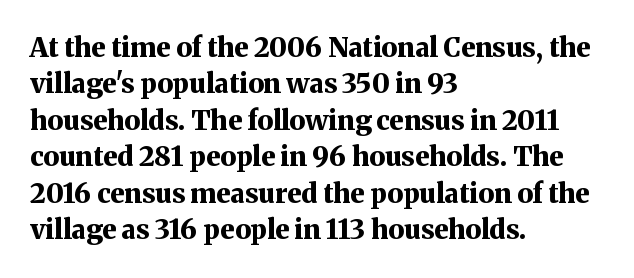
{"italic": "no", "bold": "yes", "underline": "no", "align": "left", "line_spacing": "normal", "line_spacing_ratio": 1.35, "letter_spacing": "normal", "letter_spacing_em": 0.0, "glyph_px": 27}
